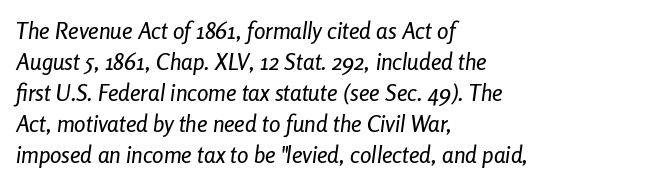
{"italic": "yes", "lean": "right", "slant_degrees": 8, "underline": "no", "align": "left", "line_spacing": "normal", "line_spacing_ratio": 1.35, "letter_spacing": "normal", "letter_spacing_em": 0.0, "glyph_px": 23}
